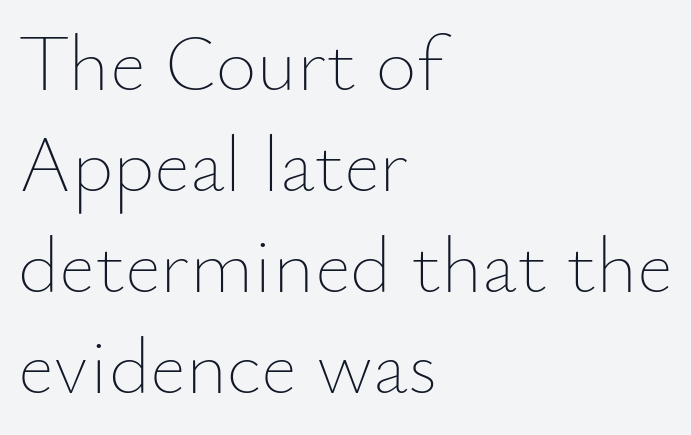
Q: Is the text bold? A: No.
Q: Is the text italic (slanted)? A: No, it is upright.
Q: Is the text underlined? A: No.
Q: How is the paragraph aligned? A: Left-aligned.
Q: Is the spacing between letters normal or unusually wide? A: Normal.
Q: Is the spacing between lines tight, normal or loose? A: Normal.
Q: Width (condensed, normal, or wide)? A: Normal.
Q: Stroke contrast? A: Low.
Q: x-height? A: Small.
Q: Monospaced? A: No.
